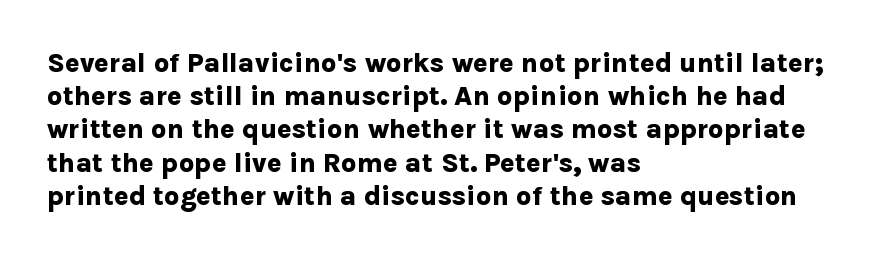
The image shows 27 px bold type, upright; set left-aligned, line spacing 1.23x, normal letter spacing, not underlined.
